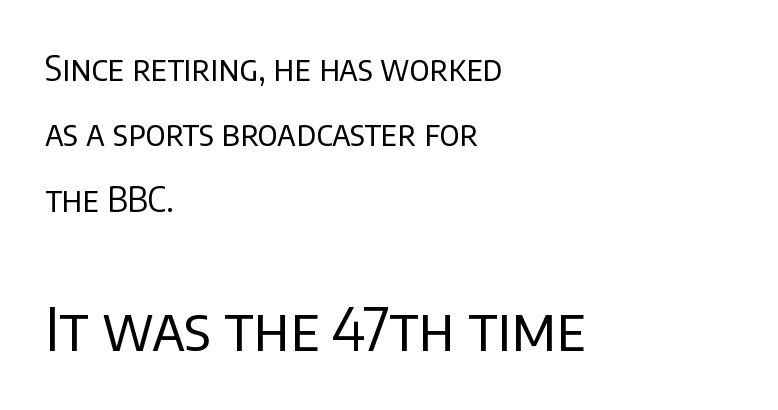
Does the bottom block carry the larger type? Yes, it does. Where is the straight margin? On the left. Descenders are the only things crossing below the line. This rendering leaves character spacing at its baseline value. Upright lettering throughout. A typesetter would call this proportional, since set widths differ per character.
